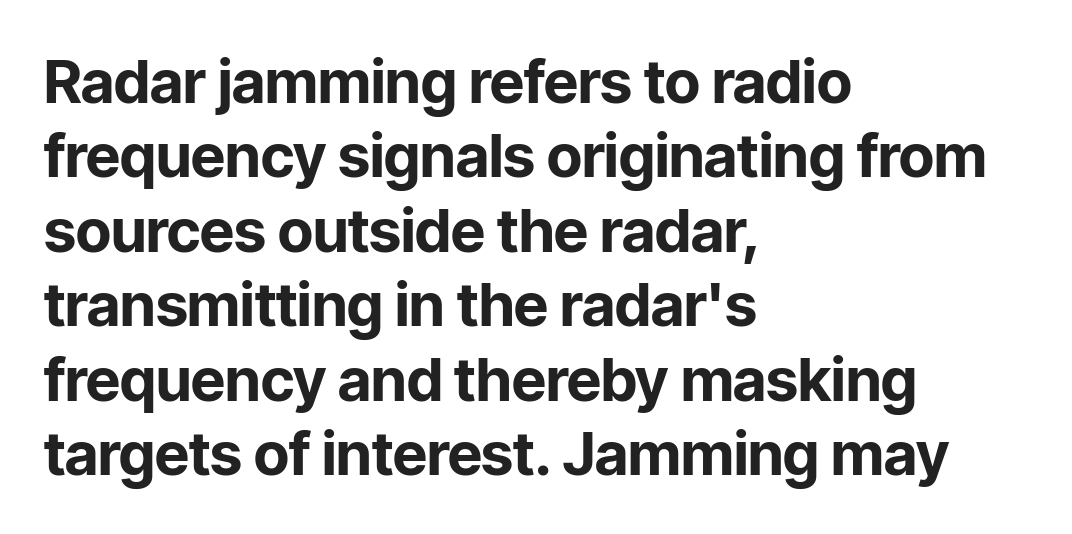
The image shows 60 px bold sans-serif type, upright; set left-aligned, line spacing 1.24x, normal letter spacing, not underlined; low stroke contrast and a medium x-height.
